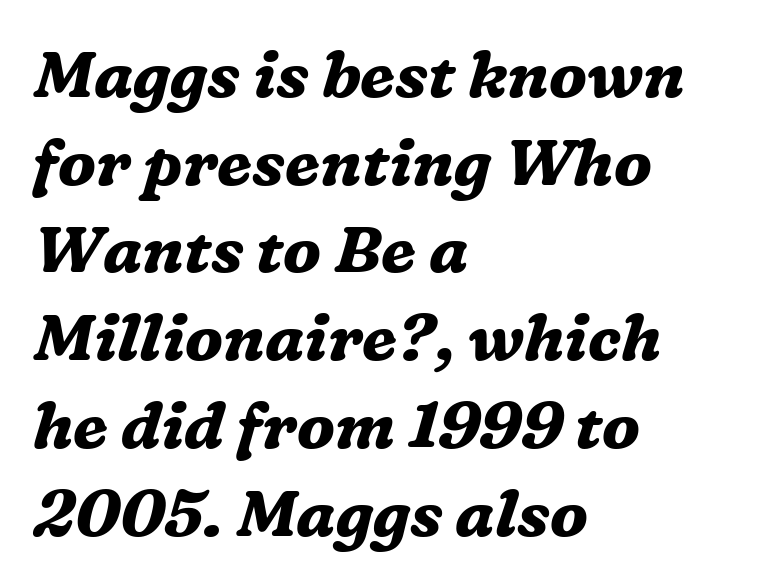
Q: Is the text bold? A: Yes.
Q: Is the text italic (slanted)? A: Yes, it leans right by about 16 degrees.
Q: Is the typeface a serif or a sans-serif typeface? A: Serif.
Q: Is the text underlined? A: No.
Q: How is the paragraph aligned? A: Left-aligned.
Q: Is the spacing between letters normal or unusually wide? A: Normal.
Q: Is the spacing between lines tight, normal or loose? A: Normal.
Q: Width (condensed, normal, or wide)? A: Normal.
Q: Stroke contrast? A: Medium.
Q: x-height? A: Medium.
Q: Monospaced? A: No.
